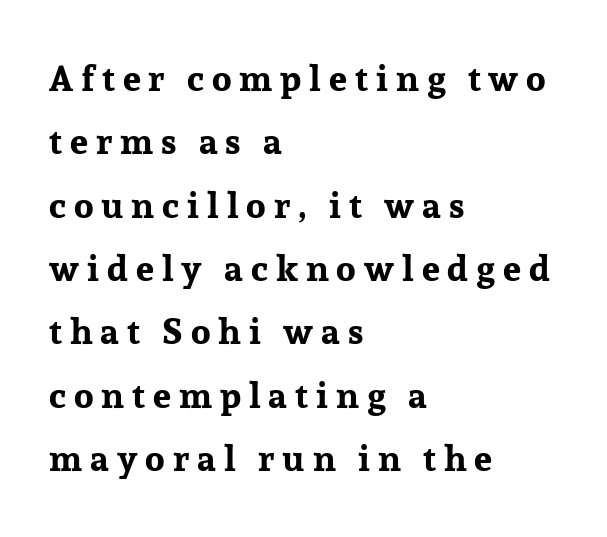
The image shows 36 px bold serif type, upright; set left-aligned, line spacing 1.76x, unusually wide letter spacing (+0.22 em), not underlined; low stroke contrast and a medium x-height.
